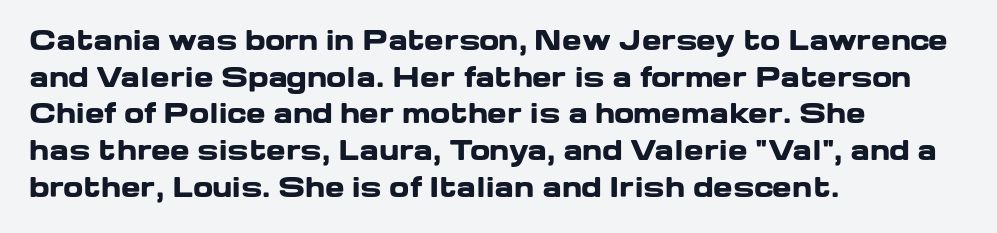
Caption: multi-line text, flush left, ragged right. Look at the tracking — it's just the regular setting, nothing added. Upright lettering throughout. The passage shown is emphatically bold. The passage shown is not underscored anywhere.
